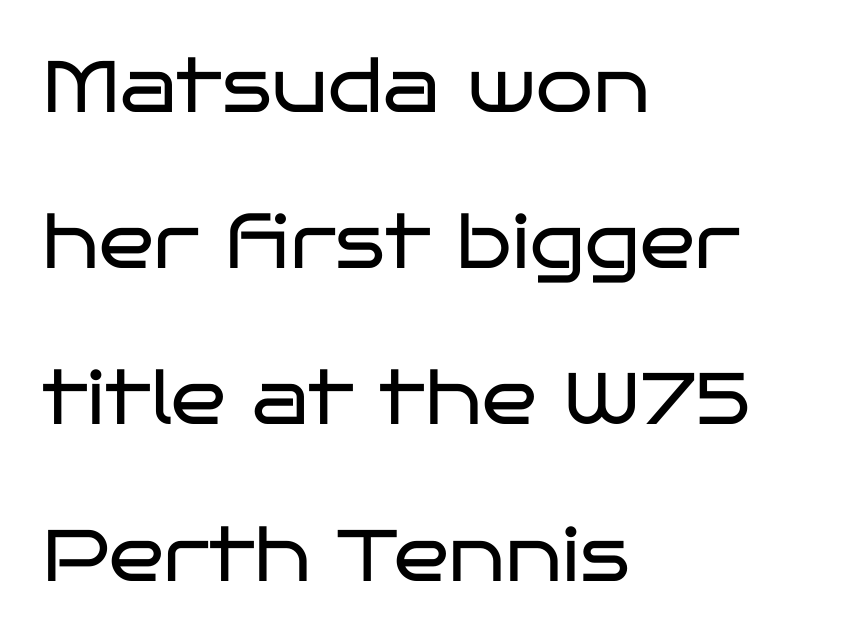
{"serif": "no", "italic": "no", "bold": "no", "weight": "regular", "width": "wide", "stroke_contrast": "low", "x_height": "large", "monospaced": "no", "underline": "no", "align": "left", "line_spacing": "loose", "line_spacing_ratio": 2.14, "letter_spacing": "normal", "letter_spacing_em": 0.0, "glyph_px": 73}
